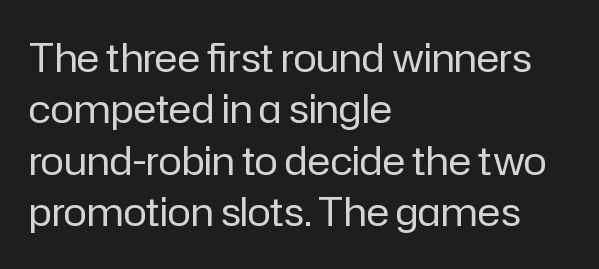
Q: Is the text bold? A: No.
Q: Is the text italic (slanted)? A: No, it is upright.
Q: Is the typeface a serif or a sans-serif typeface? A: Sans-serif.
Q: Is the text underlined? A: No.
Q: How is the paragraph aligned? A: Left-aligned.
Q: Is the spacing between letters normal or unusually wide? A: Normal.
Q: Is the spacing between lines tight, normal or loose? A: Normal.
Q: Width (condensed, normal, or wide)? A: Normal.
Q: Stroke contrast? A: Low.
Q: x-height? A: Medium.
Q: Monospaced? A: No.
